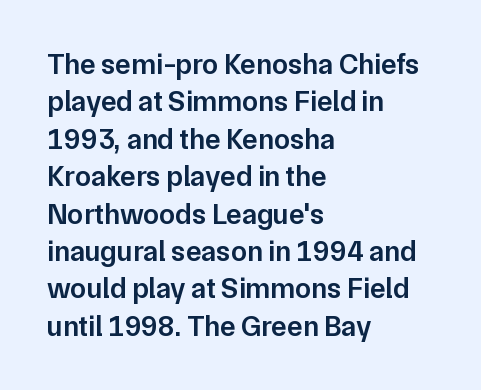
Just letters on the line, the space beneath them empty. The passage shown is typeset with a sans-serif family. The typesetting leans somewhat heavy: a semibold. How are the letters spaced? Ordinarily, with no added tracking. The rows are spaced the way most documents space them.
